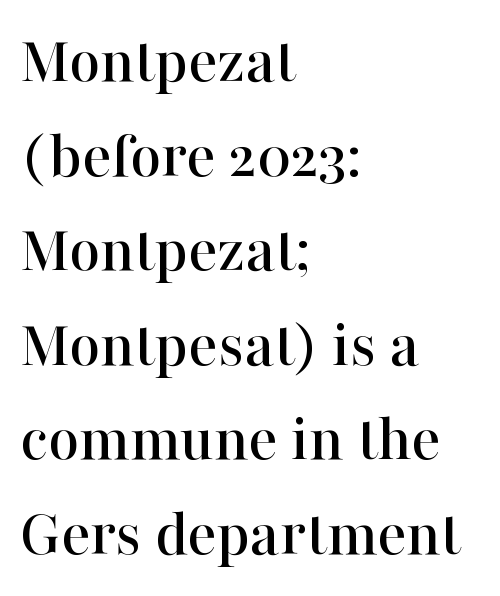
The image shows 68 px serif type, upright; set left-aligned, normal line spacing (1.39x), normal letter spacing, not underlined; high stroke contrast and a medium x-height.
